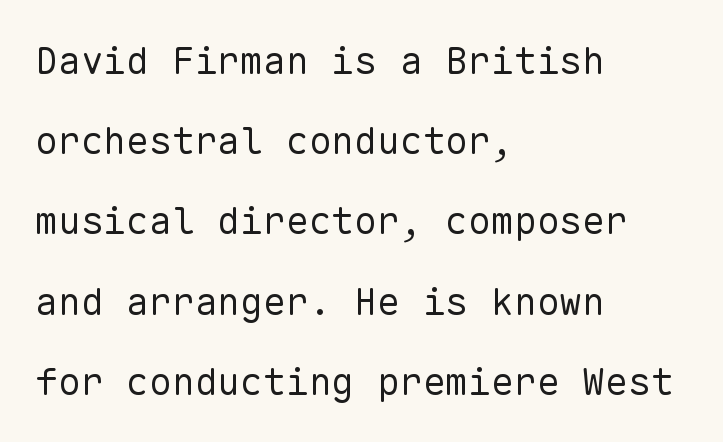
These lines are composed in type without serifs. Vertical spacing — loose. The passage shown is not bold in any degree. Horizontally, the lines are justified to the leading edge only.
